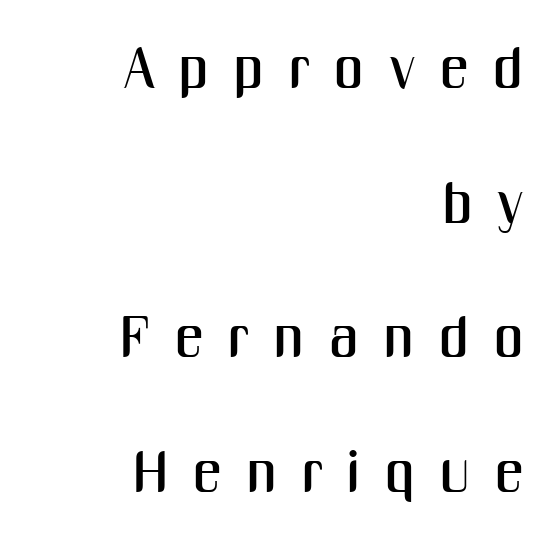
{"serif": "no", "italic": "no", "width": "condensed", "stroke_contrast": "medium", "x_height": "medium", "monospaced": "no", "underline": "no", "align": "right", "line_spacing": "loose", "line_spacing_ratio": 2.32, "letter_spacing": "wide", "letter_spacing_em": 0.42, "glyph_px": 58}
